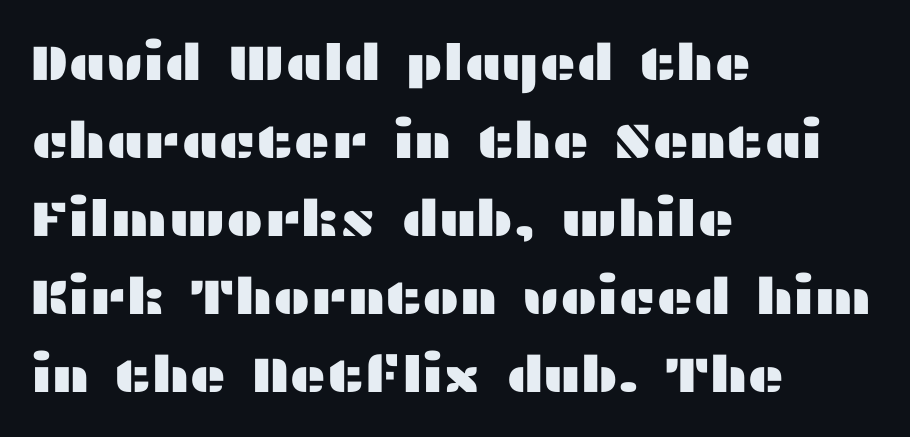
{"serif": "no", "italic": "no", "width": "wide", "stroke_contrast": "medium", "x_height": "medium", "monospaced": "no", "underline": "no", "align": "left", "line_spacing": "normal", "line_spacing_ratio": 1.56, "letter_spacing": "normal", "letter_spacing_em": 0.0, "glyph_px": 50}
